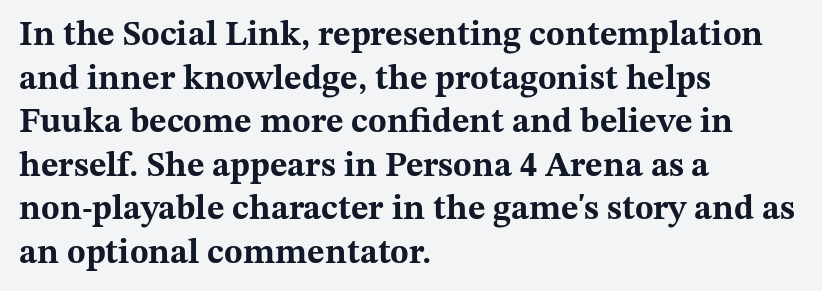
Q: Is the text bold? A: Yes.
Q: Is the text italic (slanted)? A: No, it is upright.
Q: Is the typeface a serif or a sans-serif typeface? A: Serif.
Q: Is the text underlined? A: No.
Q: How is the paragraph aligned? A: Left-aligned.
Q: Is the spacing between letters normal or unusually wide? A: Normal.
Q: Is the spacing between lines tight, normal or loose? A: Normal.
Q: Width (condensed, normal, or wide)? A: Wide.
Q: Stroke contrast? A: Medium.
Q: x-height? A: Medium.
Q: Monospaced? A: No.
